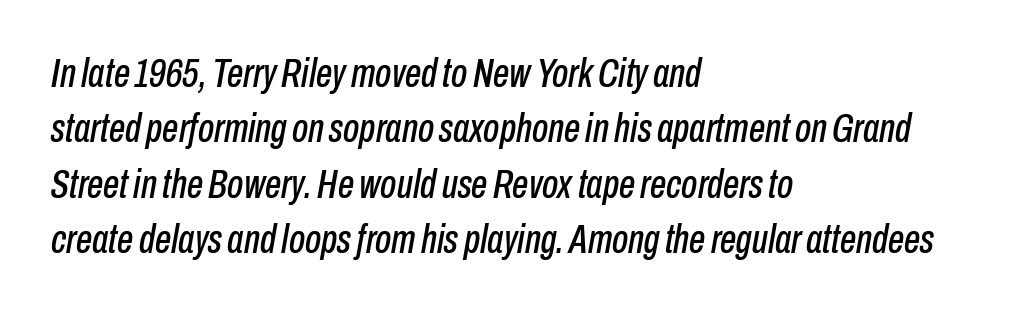
The image shows 41 px condensed type, italic (leaning right); set left-aligned, normal line spacing (1.35x), normal letter spacing, not underlined; low stroke contrast and a medium x-height.
